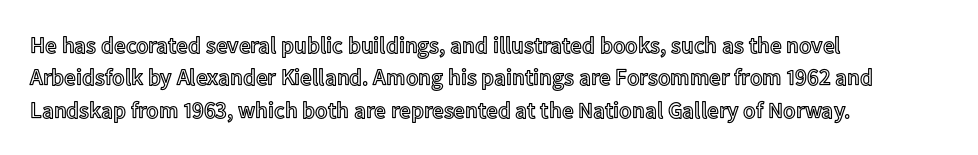
Q: Is the text italic (slanted)? A: No, it is upright.
Q: Is the text underlined? A: No.
Q: How is the paragraph aligned? A: Left-aligned.
Q: Is the spacing between letters normal or unusually wide? A: Normal.
Q: Is the spacing between lines tight, normal or loose? A: Normal.
